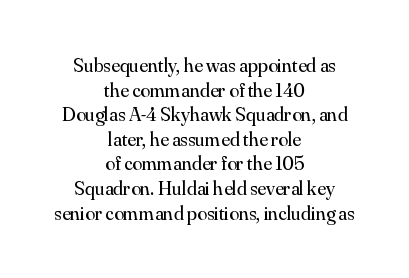
The cut favours lightness, reaching ordinary text weight at its darkest. The words here are not underlined. Do the letters lean? They stand straight. Students, note that the glyphs here touch the page at normal intervals. Every row of glyphs is offset so its center matches the block's center.
